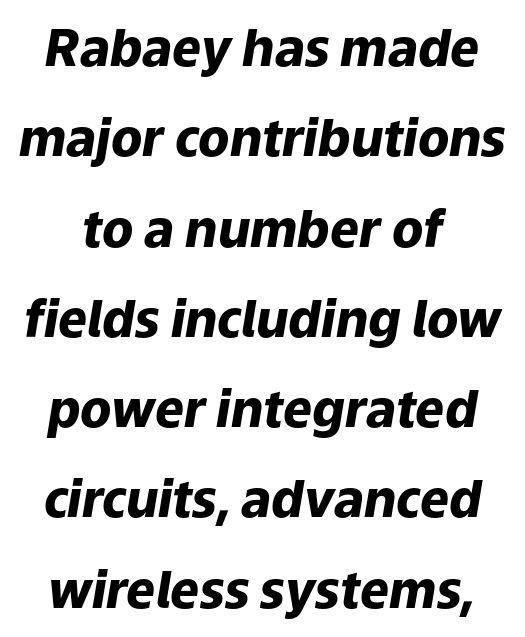
These lines carry a lot of weight — the face is fully bold. The text carries the slant typical of an italic or oblique font. Think of a printed novel: that variable character pitch is what you see here. Only glyphs here, with clear space below each row. The face used here is rendered with its standard letterfit.
